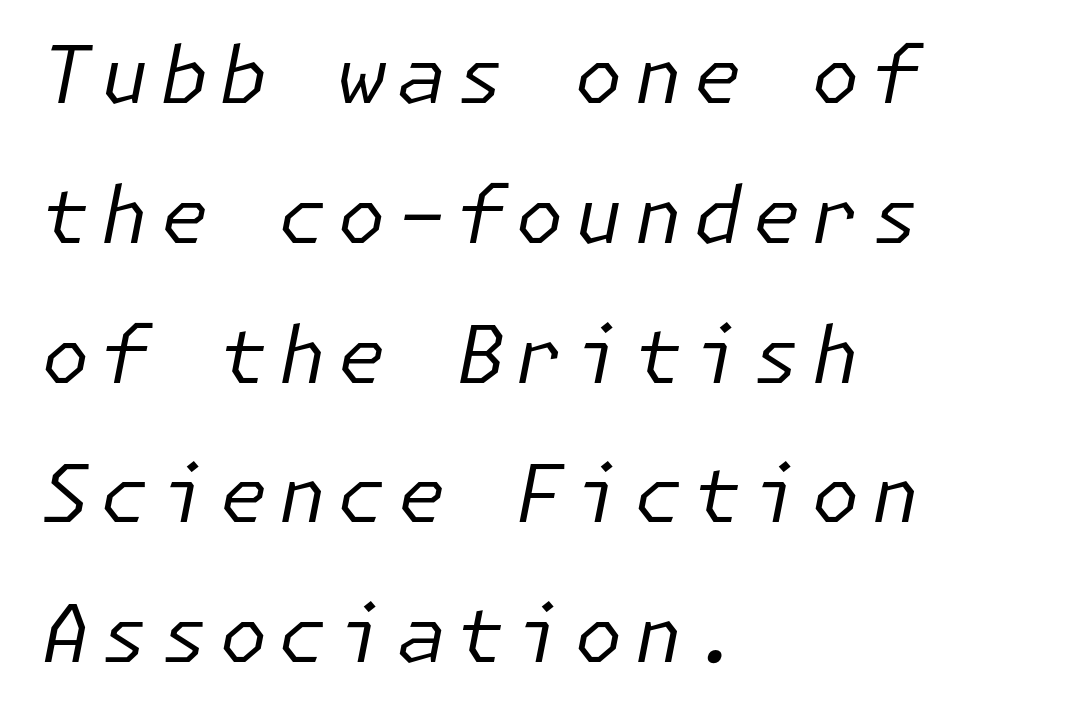
{"italic": "yes", "lean": "right", "slant_degrees": 11, "bold": "no", "weight": "regular", "width": "normal", "stroke_contrast": "low", "x_height": "medium", "underline": "no", "align": "left", "line_spacing_ratio": 1.77, "glyph_px": 79}
